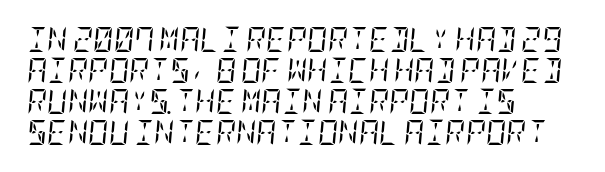
The image shows 25 px text type, italic (leaning right); set left-aligned, line spacing 1.24x, normal letter spacing, not underlined.
